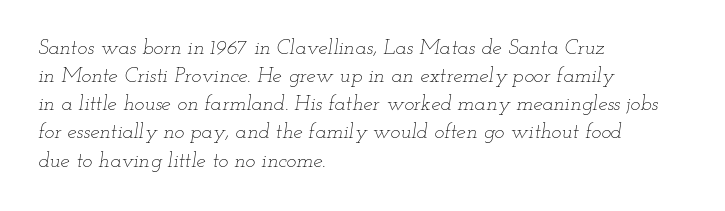
{"italic": "yes", "lean": "right", "slant_degrees": 12, "bold": "no", "underline": "no", "align": "left", "line_spacing": "normal", "line_spacing_ratio": 1.34, "letter_spacing": "normal", "letter_spacing_em": 0.0, "glyph_px": 21}
